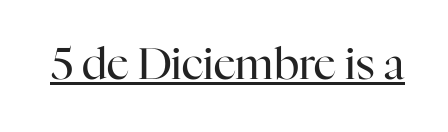
This rendering employs a face with finishing strokes, i.e., a serif. Spacing verdict: proportional, widths tailored to each character. Posture: vertical. The letters sit at their default tracking, neither squeezed nor spread. Counters stay open thanks to moderate or lighter strokes. Has an underline been added? It has.
